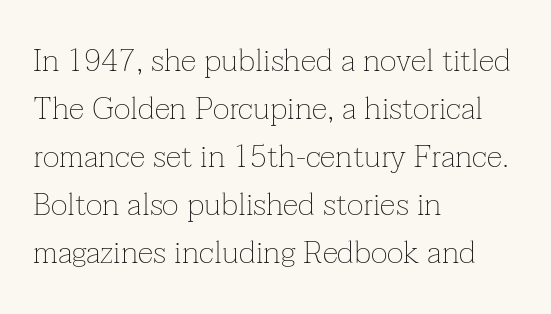
Unbolded letterforms with no extra heft. It's the straight-up-and-down kind of type. Notice how the passage keeps a crisp vertical edge on the left only. Spacing verdict: proportional, widths tailored to each character. Check under the words: just untouched page.
